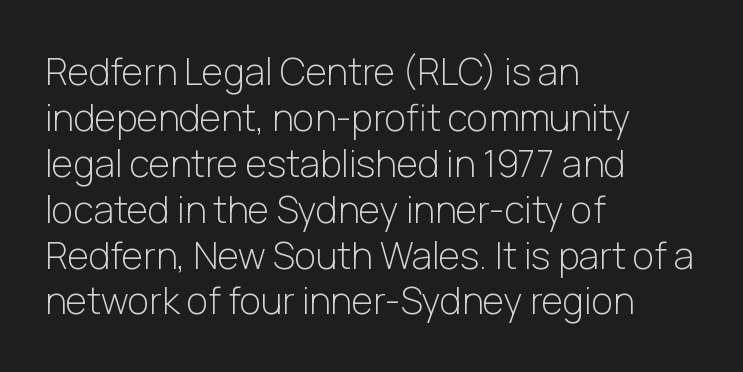
Q: Is the text bold? A: No.
Q: Is the text italic (slanted)? A: No, it is upright.
Q: Is the typeface a serif or a sans-serif typeface? A: Sans-serif.
Q: Is the text underlined? A: No.
Q: How is the paragraph aligned? A: Left-aligned.
Q: Is the spacing between letters normal or unusually wide? A: Normal.
Q: Width (condensed, normal, or wide)? A: Normal.
Q: Stroke contrast? A: Low.
Q: x-height? A: Medium.
Q: Monospaced? A: No.
